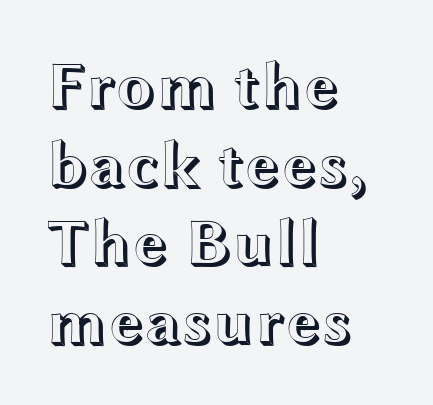
{"italic": "no", "width": "wide", "x_height": "medium", "monospaced": "no", "underline": "no", "align": "left", "line_spacing_ratio": 1.21, "letter_spacing": "normal", "letter_spacing_em": 0.0, "glyph_px": 65}
